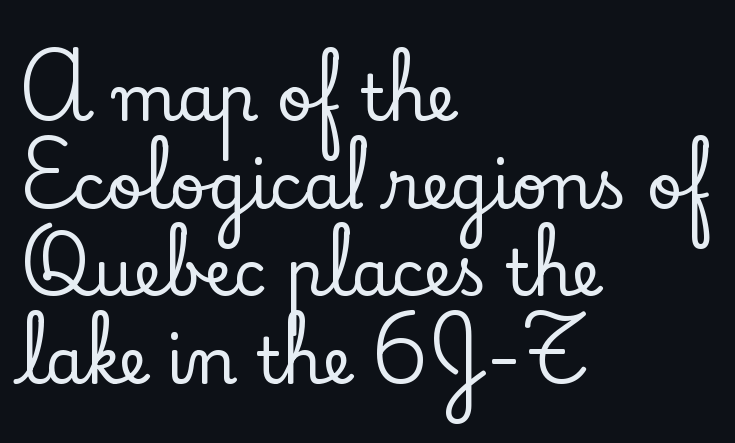
The image shows 63 px serif type, upright; set left-aligned, normal line spacing (1.39x), normal letter spacing, not underlined; low stroke contrast and a small x-height.
